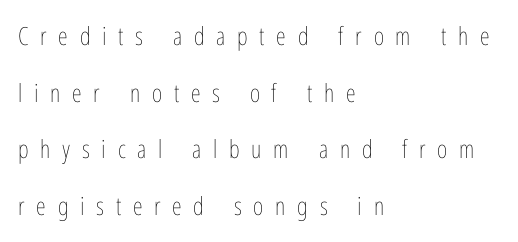
The image shows 25 px text type, upright; set left-aligned, loose line spacing (2.27x), unusually wide letter spacing (+0.47 em), not underlined.
